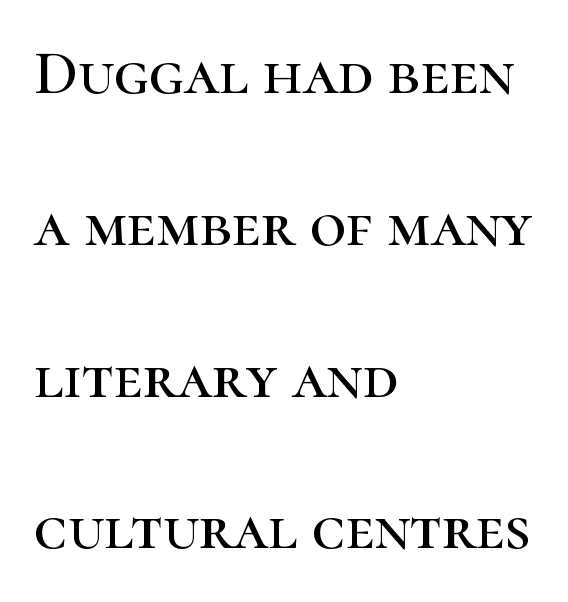
The image shows 63 px serif type, upright; set left-aligned, loose line spacing (2.41x), normal letter spacing, not underlined; high stroke contrast and a medium x-height.
